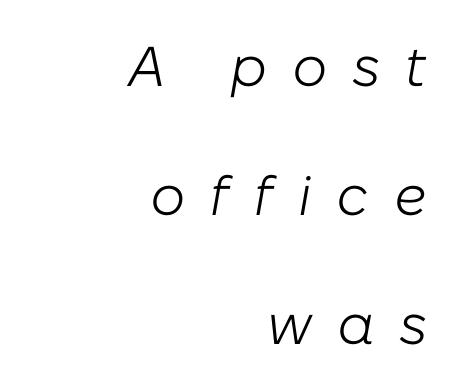
The image shows 56 px light type, italic (leaning right); set right-aligned, loose line spacing (2.3x), unusually wide letter spacing (+0.44 em), not underlined; low stroke contrast and a medium x-height.
